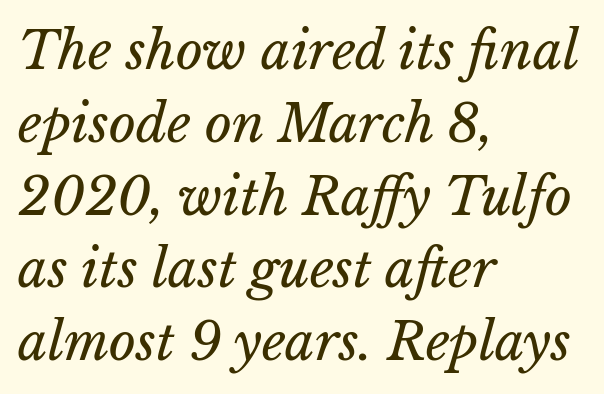
Q: Is the text bold? A: No.
Q: Is the text underlined? A: No.
Q: How is the paragraph aligned? A: Left-aligned.
Q: Is the spacing between letters normal or unusually wide? A: Normal.
Q: Is the spacing between lines tight, normal or loose? A: Normal.
Q: Width (condensed, normal, or wide)? A: Normal.
Q: Stroke contrast? A: Low.
Q: x-height? A: Medium.
Q: Monospaced? A: No.
